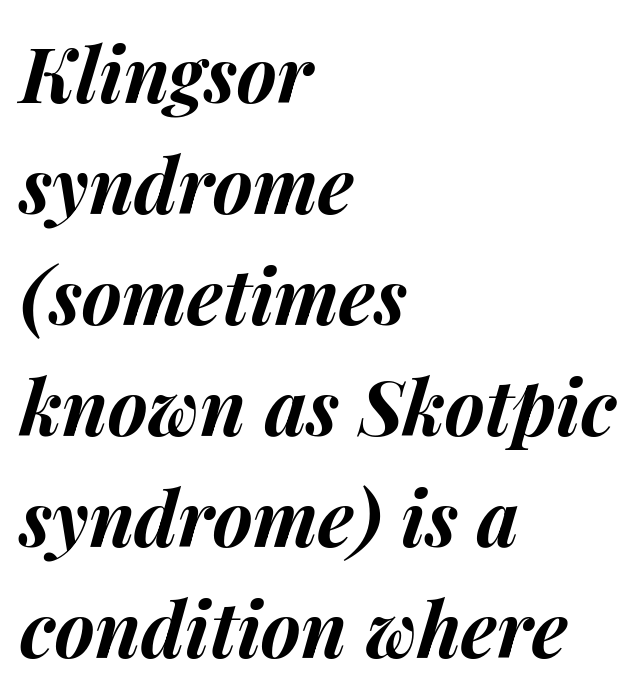
{"italic": "yes", "lean": "right", "slant_degrees": 14, "bold": "yes", "weight": "bold", "width": "normal", "stroke_contrast": "medium", "x_height": "medium", "monospaced": "no", "underline": "no", "align": "left", "line_spacing": "normal", "line_spacing_ratio": 1.46, "letter_spacing": "normal", "letter_spacing_em": 0.0, "glyph_px": 76}
